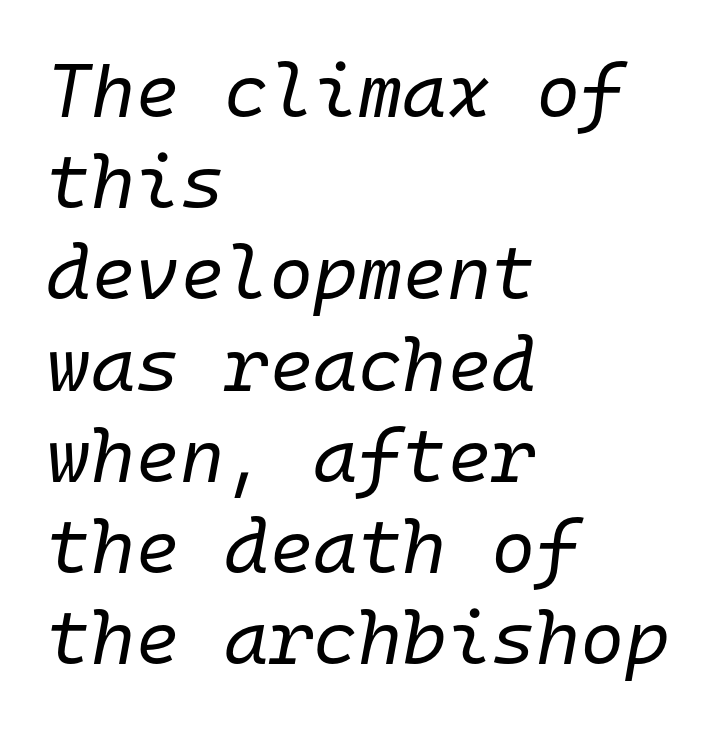
{"italic": "yes", "lean": "right", "slant_degrees": 10, "bold": "no", "weight": "regular", "width": "normal", "stroke_contrast": "low", "x_height": "medium", "monospaced": "yes", "underline": "no", "align": "left", "line_spacing_ratio": 1.2, "letter_spacing": "normal", "letter_spacing_em": 0.0, "glyph_px": 76}
